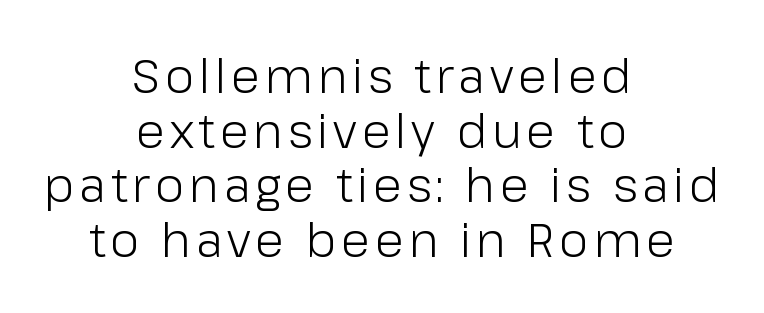
Q: Is the text bold? A: No.
Q: Is the text italic (slanted)? A: No, it is upright.
Q: Is the typeface a serif or a sans-serif typeface? A: Sans-serif.
Q: Is the text underlined? A: No.
Q: How is the paragraph aligned? A: Centered.
Q: Width (condensed, normal, or wide)? A: Normal.
Q: Stroke contrast? A: Low.
Q: x-height? A: Medium.
Q: Monospaced? A: No.
